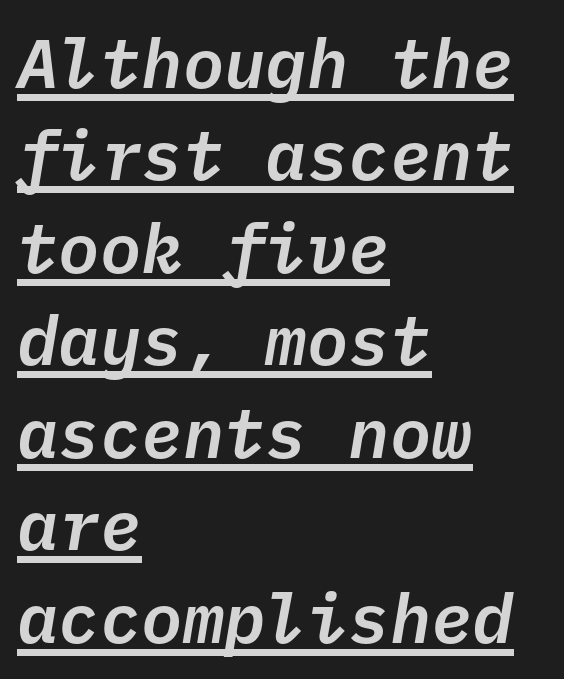
The image shows 69 px text type, italic (leaning right), monospaced; set left-aligned, normal line spacing (1.34x), normal letter spacing, underlined; low stroke contrast and a medium x-height.
